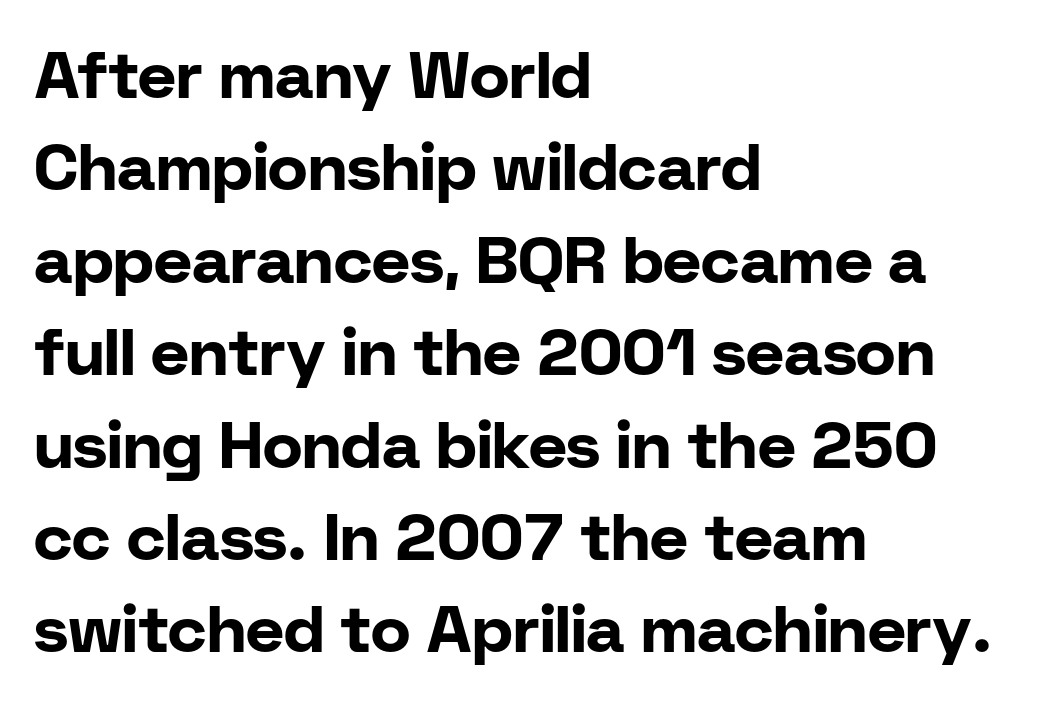
Descenders are the only things crossing below the line. The font's upright variant was chosen for this text. Horizontal alignment here is leftward, the default for most running prose. A typesetter would label this face a sans.
